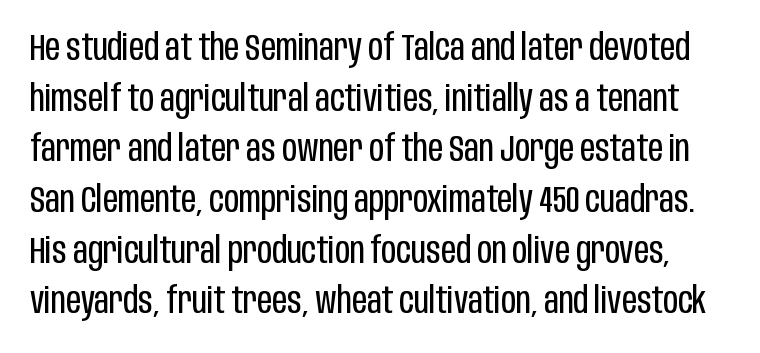
The image shows 37 px regular-weight, condensed sans-serif type, upright; set normal line spacing (1.37x), normal letter spacing, not underlined; low stroke contrast and a large x-height.
